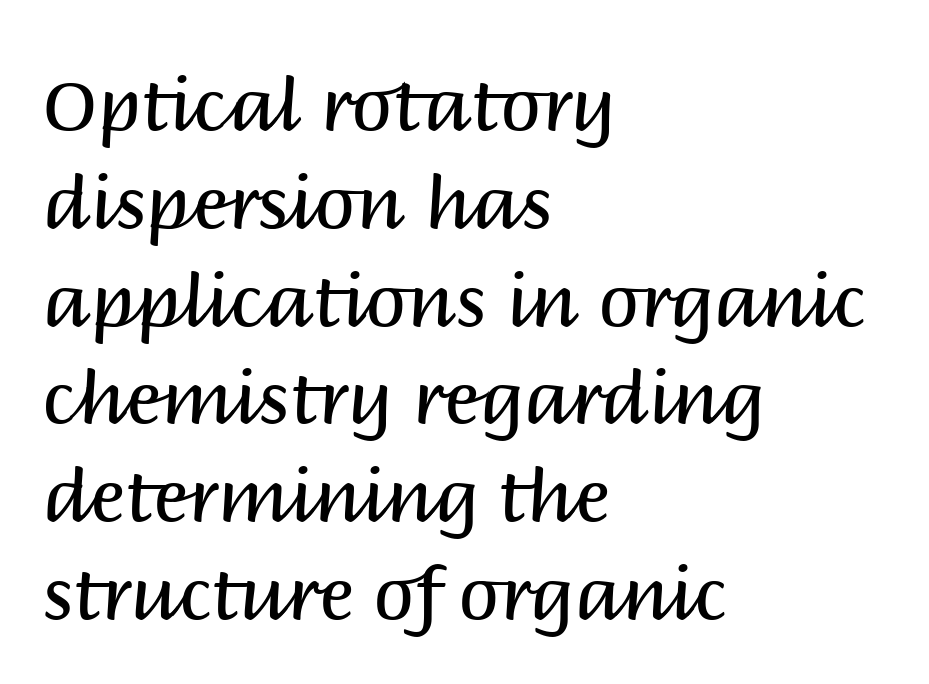
{"serif": "no", "bold": "no", "weight": "regular", "width": "normal", "stroke_contrast": "medium", "x_height": "large", "monospaced": "no", "underline": "no", "align": "left", "line_spacing": "normal", "line_spacing_ratio": 1.34, "letter_spacing": "normal", "letter_spacing_em": 0.0, "glyph_px": 73}
